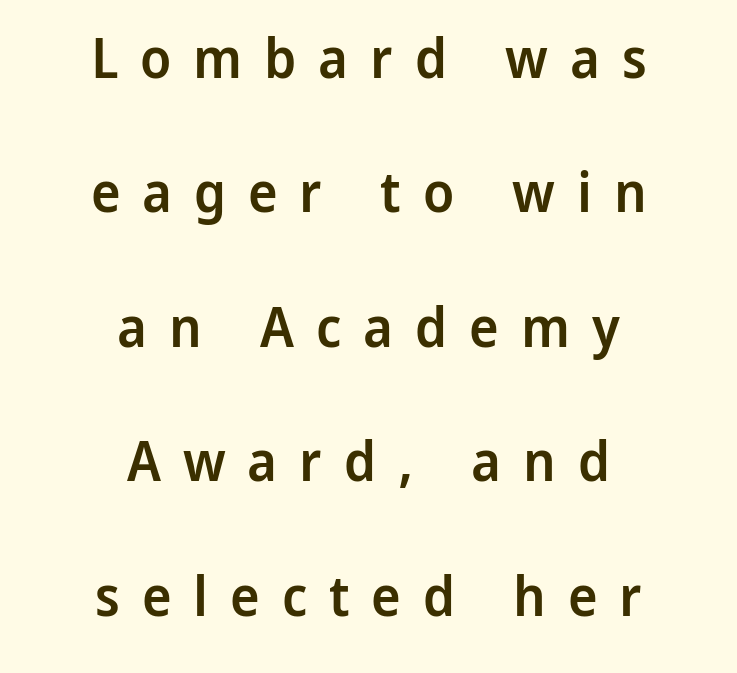
Q: Is the text bold? A: Semi-bold.
Q: Is the text italic (slanted)? A: No, it is upright.
Q: Is the typeface a serif or a sans-serif typeface? A: Sans-serif.
Q: Is the text underlined? A: No.
Q: How is the paragraph aligned? A: Centered.
Q: Is the spacing between letters normal or unusually wide? A: Unusually wide.
Q: Is the spacing between lines tight, normal or loose? A: Loose.
Q: Width (condensed, normal, or wide)? A: Normal.
Q: Stroke contrast? A: Low.
Q: x-height? A: Medium.
Q: Monospaced? A: No.
